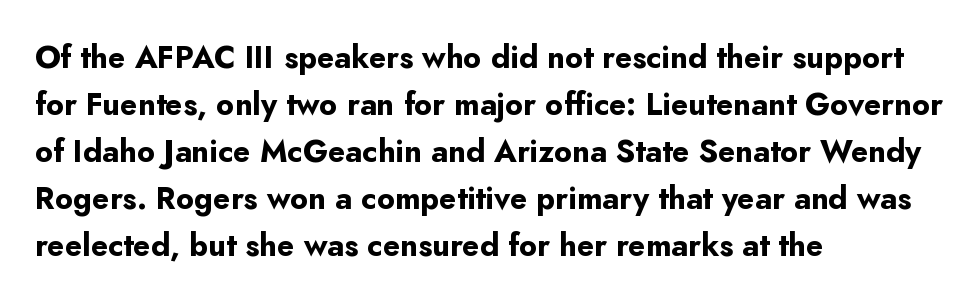
{"serif": "no", "italic": "no", "bold": "yes", "weight": "bold", "width": "normal", "stroke_contrast": "low", "x_height": "small", "monospaced": "no", "underline": "no", "align": "left", "line_spacing": "normal", "line_spacing_ratio": 1.52, "letter_spacing": "normal", "letter_spacing_em": 0.0, "glyph_px": 31}
